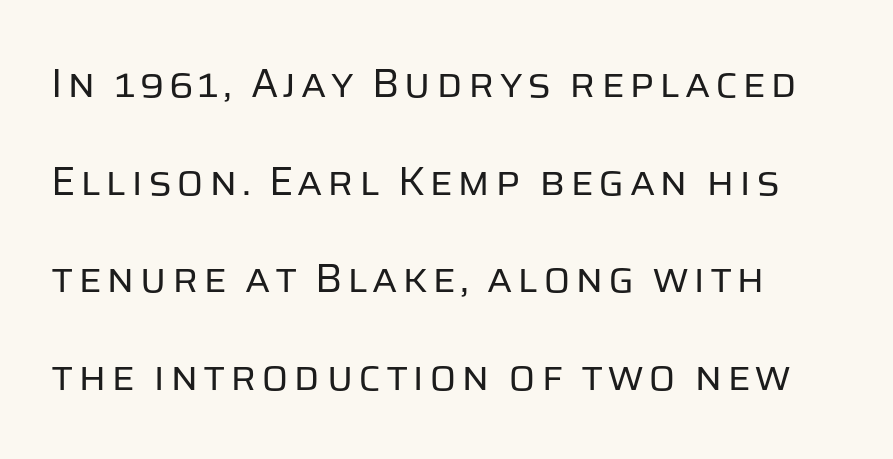
The image shows 40 px regular-weight sans-serif type, upright; set loose line spacing (2.44x), not underlined; low stroke contrast and a large x-height.
